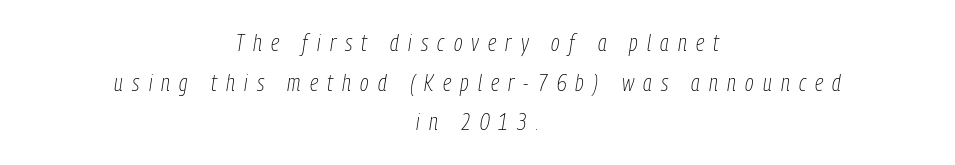
Letter spacing: wide. Each line is balanced around a shared central axis. If you drew a line through each stem, it would be angled. The gap between lines stays unmarked.
